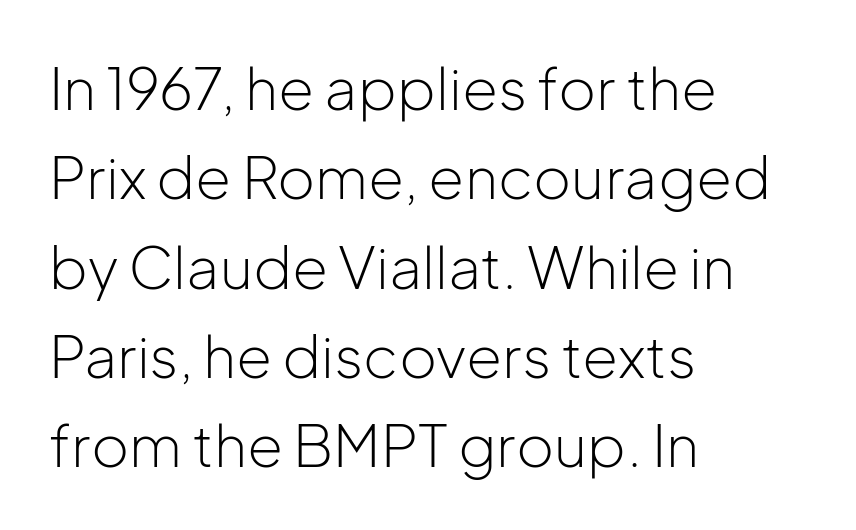
The image shows 58 px light sans-serif type, upright; set left-aligned, normal line spacing (1.54x), normal letter spacing, not underlined; low stroke contrast and a medium x-height.
